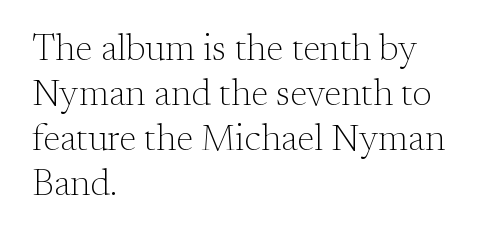
Q: Is the text bold? A: No.
Q: Is the text italic (slanted)? A: No, it is upright.
Q: Is the typeface a serif or a sans-serif typeface? A: Serif.
Q: Is the text underlined? A: No.
Q: How is the paragraph aligned? A: Left-aligned.
Q: Is the spacing between letters normal or unusually wide? A: Normal.
Q: Width (condensed, normal, or wide)? A: Normal.
Q: Stroke contrast? A: Medium.
Q: x-height? A: Small.
Q: Monospaced? A: No.
